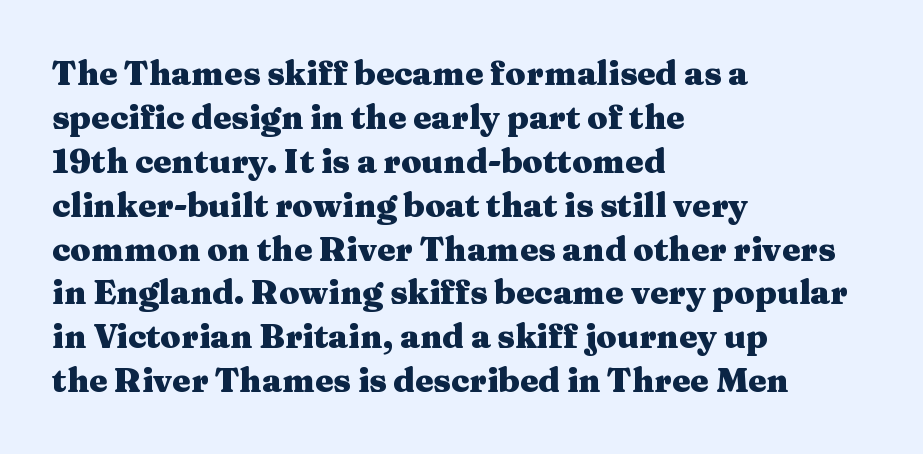
Q: Is the text bold? A: Yes.
Q: Is the text italic (slanted)? A: No, it is upright.
Q: Is the typeface a serif or a sans-serif typeface? A: Serif.
Q: Is the text underlined? A: No.
Q: How is the paragraph aligned? A: Left-aligned.
Q: Is the spacing between letters normal or unusually wide? A: Normal.
Q: Is the spacing between lines tight, normal or loose? A: Normal.
Q: Width (condensed, normal, or wide)? A: Wide.
Q: Stroke contrast? A: Medium.
Q: x-height? A: Medium.
Q: Monospaced? A: No.
